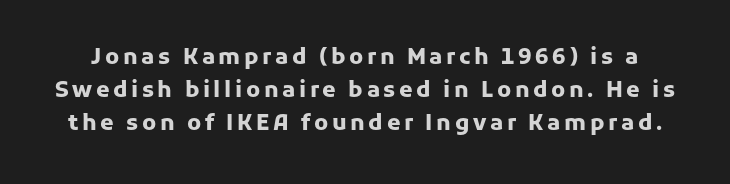
Q: Is the text bold? A: Yes.
Q: Is the text italic (slanted)? A: No, it is upright.
Q: Is the text underlined? A: No.
Q: Is the spacing between lines tight, normal or loose? A: Normal.
